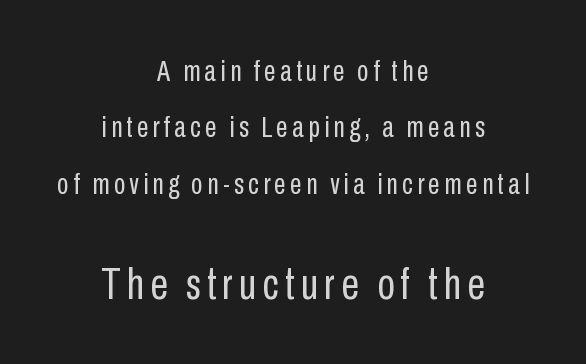
Q: Is the text bold? A: No.
Q: Is the text italic (slanted)? A: No, it is upright.
Q: Is the typeface a serif or a sans-serif typeface? A: Sans-serif.
Q: Is the text underlined? A: No.
Q: How is the paragraph aligned? A: Centered.
Q: Which block of text is set in a larger size, the first (top) or the second (bottom)? A: The second (bottom) one.
Q: Width (condensed, normal, or wide)? A: Condensed.
Q: Stroke contrast? A: Low.
Q: x-height? A: Medium.
Q: Monospaced? A: No.
